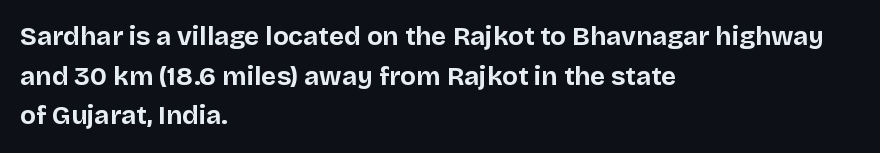
{"italic": "no", "bold": "yes", "underline": "no", "align": "left", "line_spacing": "normal", "line_spacing_ratio": 1.52, "letter_spacing": "normal", "letter_spacing_em": 0.0, "glyph_px": 26}
